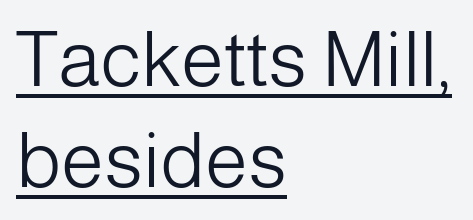
Q: Is the text bold? A: No.
Q: Is the text italic (slanted)? A: No, it is upright.
Q: Is the typeface a serif or a sans-serif typeface? A: Sans-serif.
Q: Is the text underlined? A: Yes.
Q: How is the paragraph aligned? A: Left-aligned.
Q: Is the spacing between letters normal or unusually wide? A: Normal.
Q: Is the spacing between lines tight, normal or loose? A: Normal.
Q: Width (condensed, normal, or wide)? A: Normal.
Q: Stroke contrast? A: Low.
Q: x-height? A: Medium.
Q: Monospaced? A: No.
